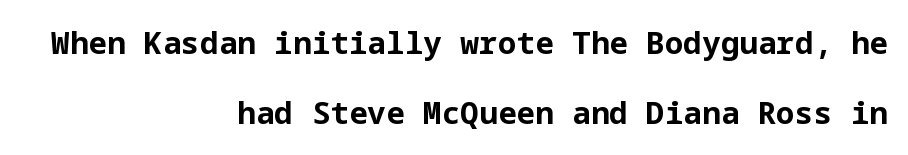
Q: Is the text bold? A: Yes.
Q: Is the text italic (slanted)? A: No, it is upright.
Q: Is the typeface a serif or a sans-serif typeface? A: Sans-serif.
Q: Is the text underlined? A: No.
Q: How is the paragraph aligned? A: Right-aligned.
Q: Is the spacing between letters normal or unusually wide? A: Normal.
Q: Is the spacing between lines tight, normal or loose? A: Loose.
Q: Width (condensed, normal, or wide)? A: Normal.
Q: Stroke contrast? A: Low.
Q: x-height? A: Medium.
